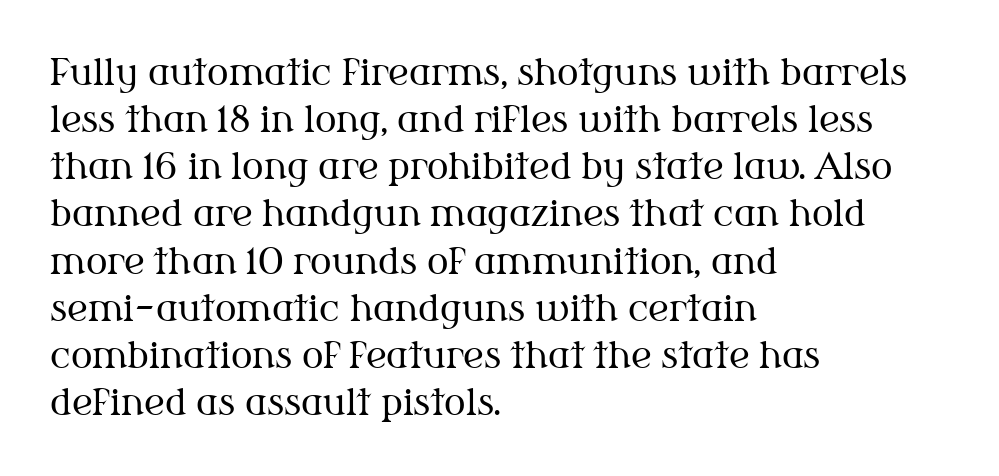
Q: Is the text bold? A: No.
Q: Is the text italic (slanted)? A: No, it is upright.
Q: Is the typeface a serif or a sans-serif typeface? A: Serif.
Q: Is the text underlined? A: No.
Q: How is the paragraph aligned? A: Left-aligned.
Q: Is the spacing between letters normal or unusually wide? A: Normal.
Q: Is the spacing between lines tight, normal or loose? A: Normal.
Q: Width (condensed, normal, or wide)? A: Normal.
Q: Stroke contrast? A: Medium.
Q: x-height? A: Medium.
Q: Monospaced? A: No.
